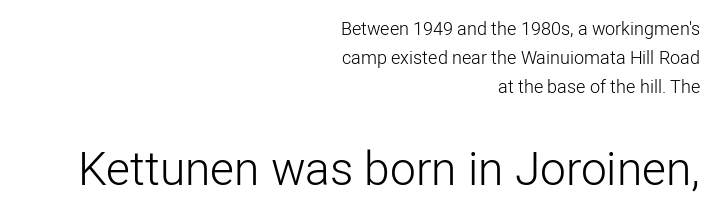
Q: Is the text bold? A: No.
Q: Is the text italic (slanted)? A: No, it is upright.
Q: Is the typeface a serif or a sans-serif typeface? A: Sans-serif.
Q: Is the text underlined? A: No.
Q: How is the paragraph aligned? A: Right-aligned.
Q: Is the spacing between letters normal or unusually wide? A: Normal.
Q: Is the spacing between lines tight, normal or loose? A: Normal.
Q: Which block of text is set in a larger size, the first (top) or the second (bottom)? A: The second (bottom) one.
Q: Width (condensed, normal, or wide)? A: Normal.
Q: Stroke contrast? A: Low.
Q: x-height? A: Medium.
Q: Monospaced? A: No.
